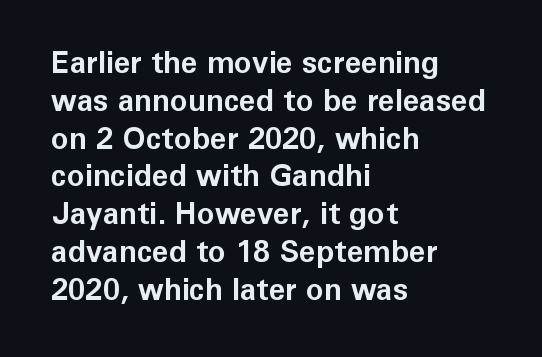
The image shows 30 px bold sans-serif type, upright; set left-aligned, normal line spacing (1.26x), normal letter spacing, not underlined; low stroke contrast and a medium x-height.
